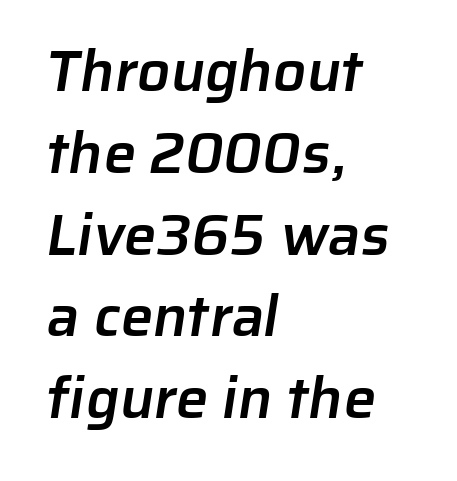
The image shows 58 px semibold sans-serif type; set left-aligned, normal line spacing (1.41x), normal letter spacing, not underlined; low stroke contrast and a medium x-height.
